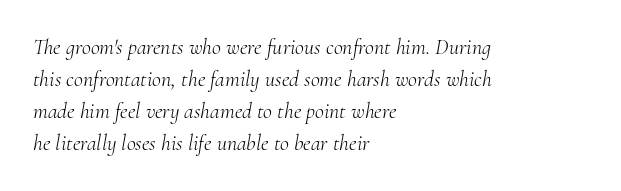
Q: Is the text bold? A: No.
Q: Is the text italic (slanted)? A: Yes, it leans right by about 10 degrees.
Q: Is the text underlined? A: No.
Q: How is the paragraph aligned? A: Left-aligned.
Q: Is the spacing between letters normal or unusually wide? A: Normal.
Q: Is the spacing between lines tight, normal or loose? A: Normal.
